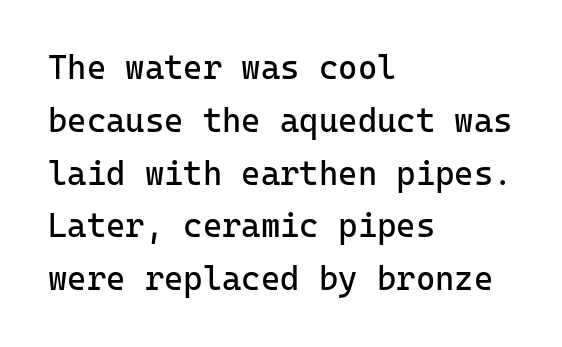
The image shows 33 px regular-weight sans-serif type, upright, monospaced; set left-aligned, normal line spacing (1.6x), normal letter spacing, not underlined; low stroke contrast and a medium x-height.
